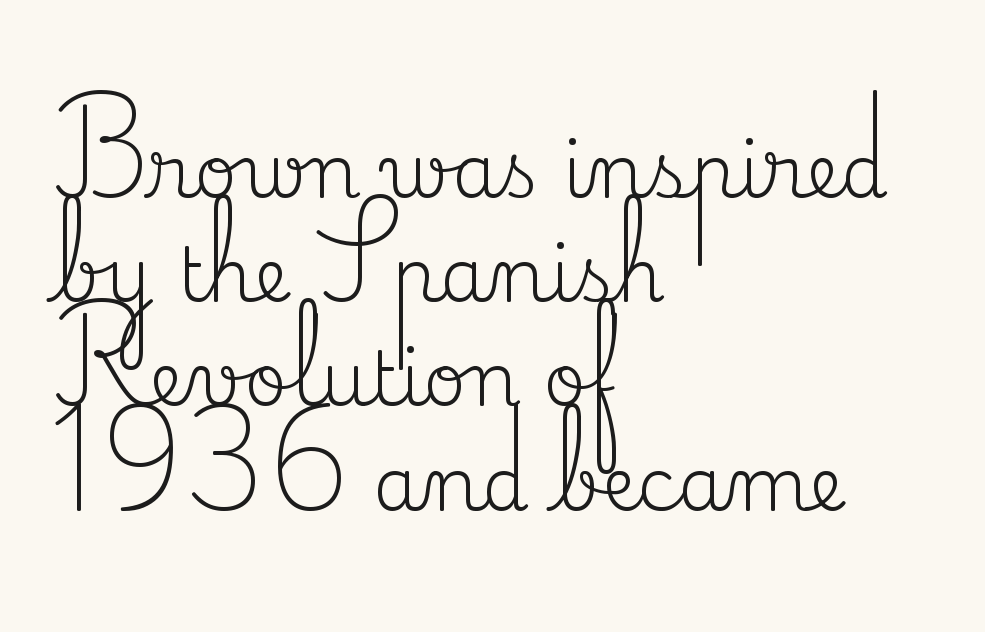
Q: Is the text bold? A: No.
Q: Is the text italic (slanted)? A: No, it is upright.
Q: Is the typeface a serif or a sans-serif typeface? A: Serif.
Q: Is the text underlined? A: No.
Q: How is the paragraph aligned? A: Left-aligned.
Q: Is the spacing between letters normal or unusually wide? A: Normal.
Q: Is the spacing between lines tight, normal or loose? A: Normal.
Q: Width (condensed, normal, or wide)? A: Normal.
Q: Stroke contrast? A: Medium.
Q: x-height? A: Small.
Q: Monospaced? A: No.
